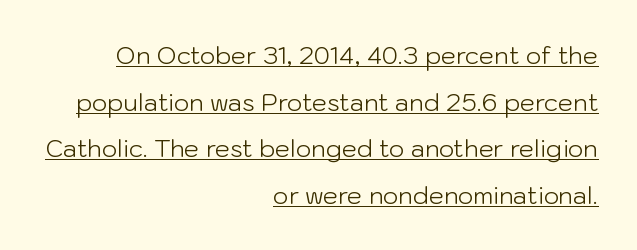
Q: Is the text bold? A: No.
Q: Is the text italic (slanted)? A: No, it is upright.
Q: Is the text underlined? A: Yes.
Q: How is the paragraph aligned? A: Right-aligned.
Q: Is the spacing between letters normal or unusually wide? A: Normal.
Q: Is the spacing between lines tight, normal or loose? A: Loose.
